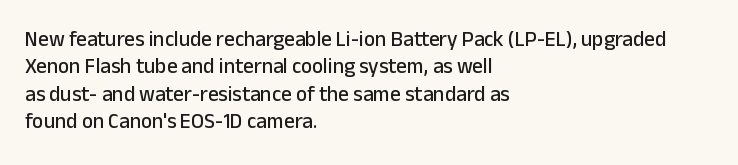
Q: Is the text italic (slanted)? A: No, it is upright.
Q: Is the text underlined? A: No.
Q: How is the paragraph aligned? A: Left-aligned.
Q: Is the spacing between letters normal or unusually wide? A: Normal.
Q: Is the spacing between lines tight, normal or loose? A: Normal.
